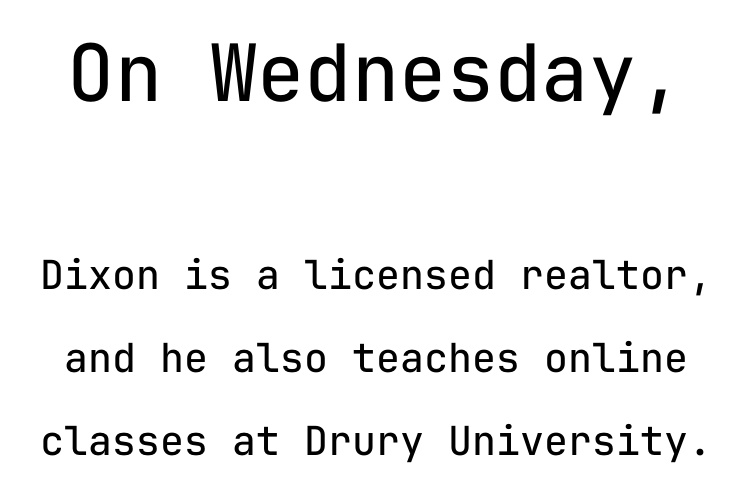
Q: Is the text bold? A: No.
Q: Is the text italic (slanted)? A: No, it is upright.
Q: Is the typeface a serif or a sans-serif typeface? A: Sans-serif.
Q: Is the text underlined? A: No.
Q: Is the spacing between letters normal or unusually wide? A: Normal.
Q: Is the spacing between lines tight, normal or loose? A: Loose.
Q: Which block of text is set in a larger size, the first (top) or the second (bottom)? A: The first (top) one.
Q: Width (condensed, normal, or wide)? A: Normal.
Q: Stroke contrast? A: Low.
Q: x-height? A: Medium.
Q: Monospaced? A: Yes.
